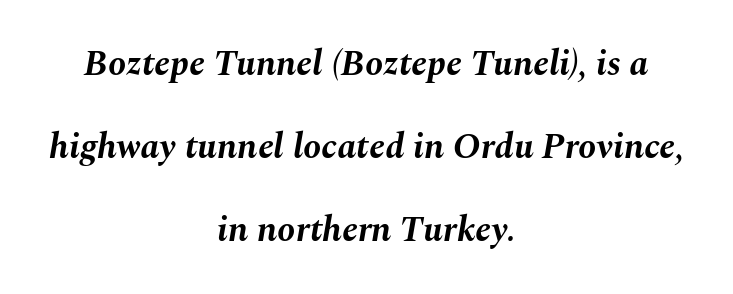
Do the characters align in a grid? No, the font is proportional. The space directly below the letters is spotless. Caption: multi-line text, centered on the measure. In terms of posture, this sample is oblique.
